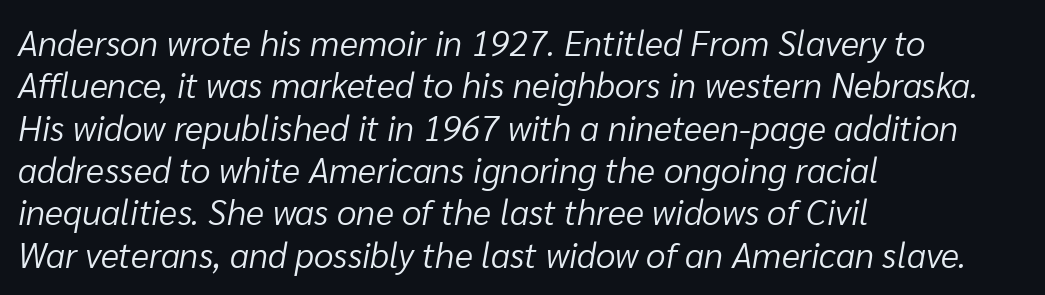
Compared with typical body copy, the letter spacing here is the same. Decoration check: the copy has no underline. No heavy texture on the line: the type isn't bold. Character widths vary here, with narrow letters taking less room than wide ones.
